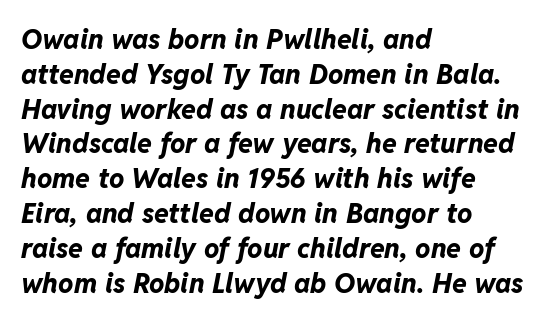
The font's italic variant was chosen for this text. Notice how the passage keeps a crisp vertical edge on the left only. Successive baselines arrive at the customary interval. In terms of weight, the rendering is a true, heavy bold. The gaps between neighbouring characters are ordinary and unremarkable.
